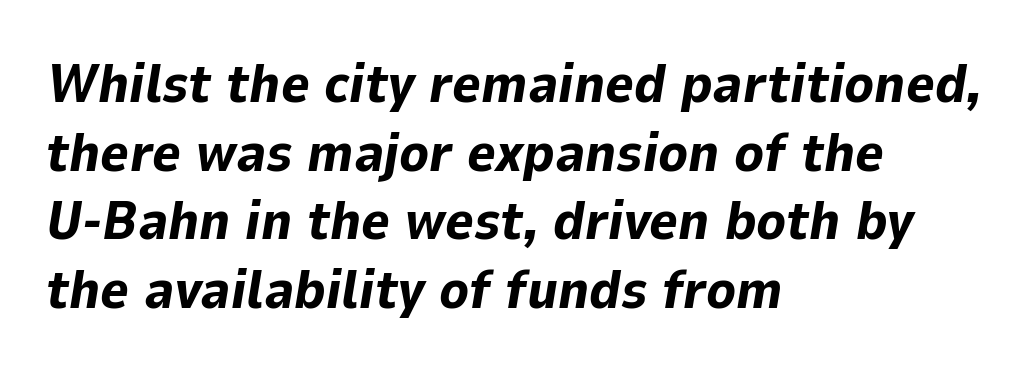
The image shows 55 px bold type, italic (leaning right); set left-aligned, normal line spacing (1.25x), normal letter spacing, not underlined; low stroke contrast and a medium x-height.
